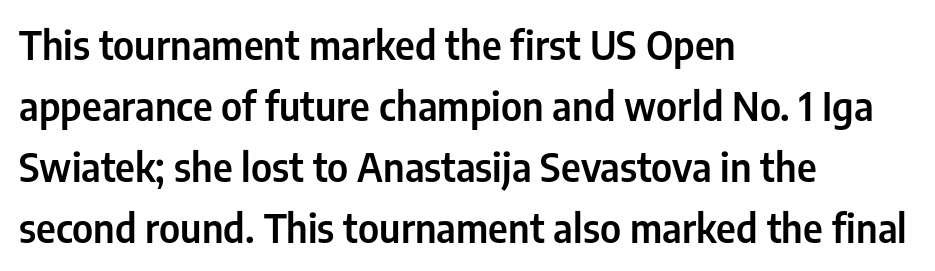
{"serif": "no", "italic": "no", "width": "condensed", "stroke_contrast": "low", "x_height": "medium", "monospaced": "no", "underline": "no", "align": "left", "line_spacing": "normal", "line_spacing_ratio": 1.56, "letter_spacing": "normal", "letter_spacing_em": 0.0, "glyph_px": 39}
